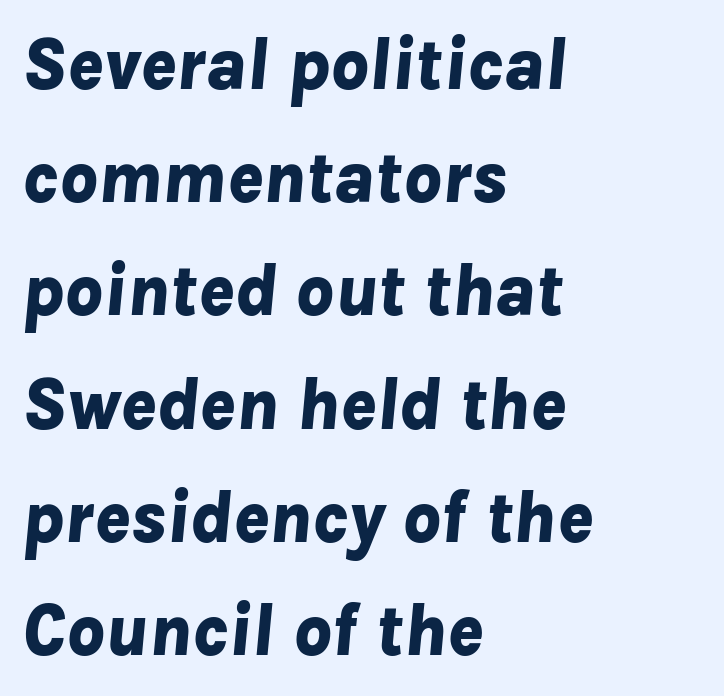
The image shows 74 px bold type, italic (leaning right); set left-aligned, normal line spacing (1.53x), normal letter spacing, not underlined; low stroke contrast and a medium x-height.
